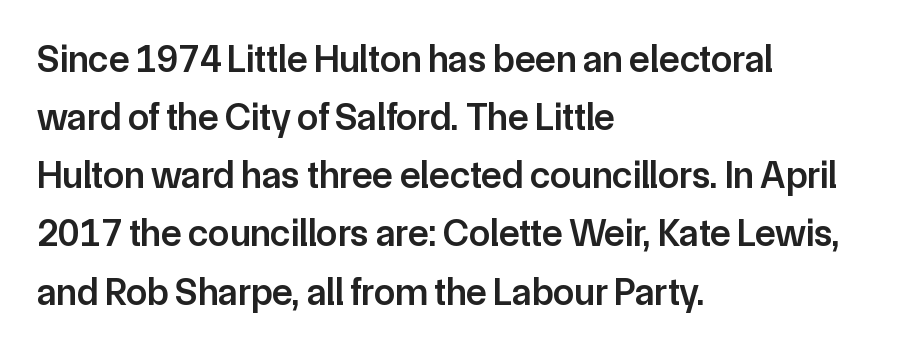
The image shows 38 px semibold sans-serif type, upright; set left-aligned, normal line spacing (1.53x), normal letter spacing, not underlined; low stroke contrast and a medium x-height.
